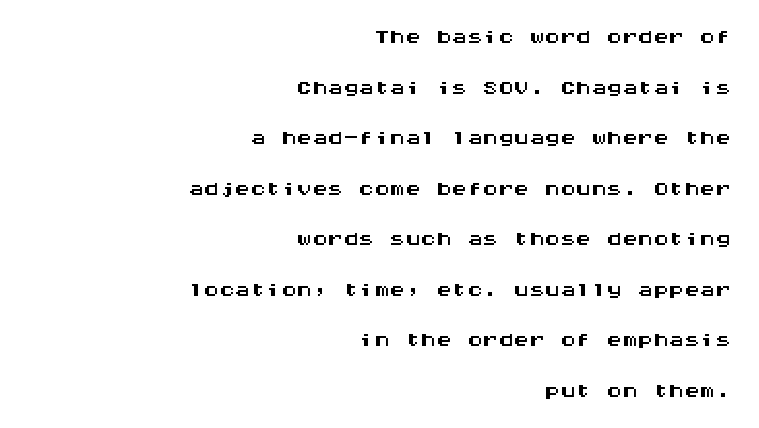
Q: Is the text italic (slanted)? A: No, it is upright.
Q: Is the typeface a serif or a sans-serif typeface? A: Sans-serif.
Q: Is the text underlined? A: No.
Q: How is the paragraph aligned? A: Right-aligned.
Q: Is the spacing between letters normal or unusually wide? A: Normal.
Q: Is the spacing between lines tight, normal or loose? A: Normal.
Q: Width (condensed, normal, or wide)? A: Wide.
Q: Stroke contrast? A: Medium.
Q: x-height? A: Large.
Q: Monospaced? A: Yes.
